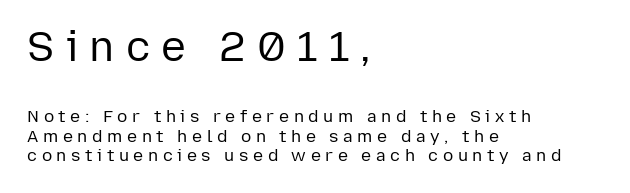
Q: Is the text bold? A: No.
Q: Is the text italic (slanted)? A: No, it is upright.
Q: Is the typeface a serif or a sans-serif typeface? A: Sans-serif.
Q: Is the text underlined? A: No.
Q: How is the paragraph aligned? A: Left-aligned.
Q: Is the spacing between letters normal or unusually wide? A: Unusually wide.
Q: Is the spacing between lines tight, normal or loose? A: Tight.
Q: Which block of text is set in a larger size, the first (top) or the second (bottom)? A: The first (top) one.
Q: Width (condensed, normal, or wide)? A: Normal.
Q: Stroke contrast? A: Low.
Q: x-height? A: Medium.
Q: Monospaced? A: No.
